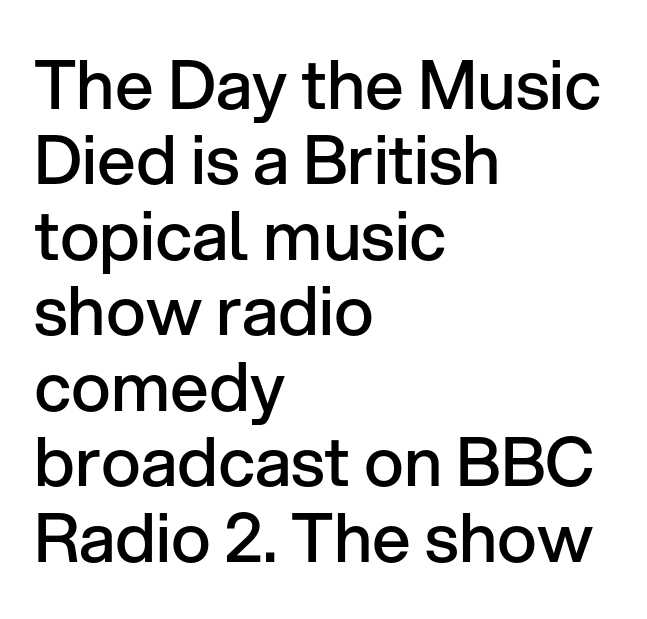
The image shows 68 px semibold sans-serif type, upright; set left-aligned, tight line spacing (1.11x), normal letter spacing, not underlined; low stroke contrast and a medium x-height.
